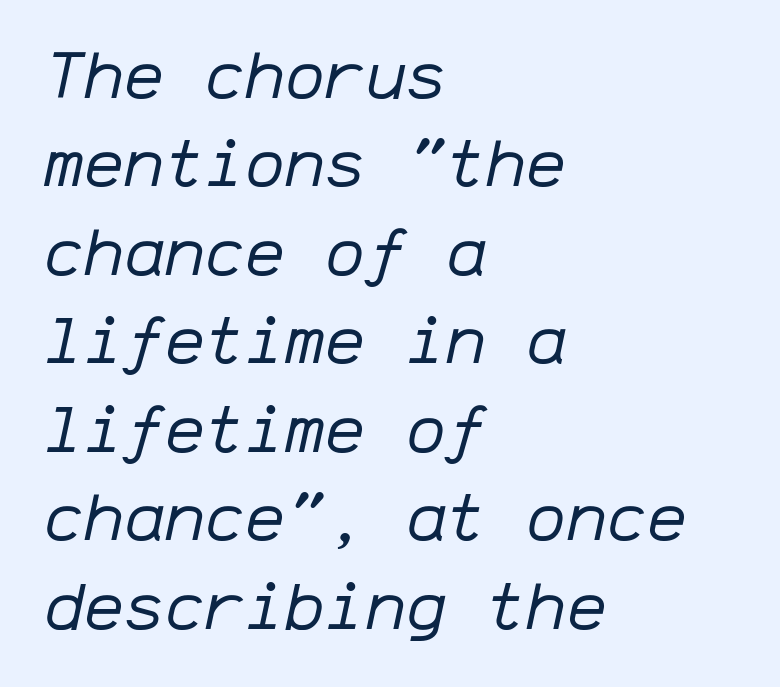
The image shows 67 px regular-weight type, italic (leaning right), monospaced; set left-aligned, normal line spacing (1.32x), normal letter spacing, not underlined; low stroke contrast and a medium x-height.
